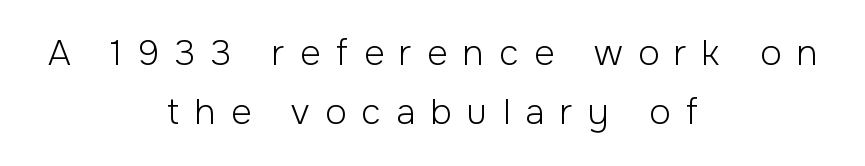
The image shows 35 px light sans-serif type, upright; set centered, normal line spacing (1.68x), unusually wide letter spacing (+0.44 em), not underlined; low stroke contrast and a medium x-height.
